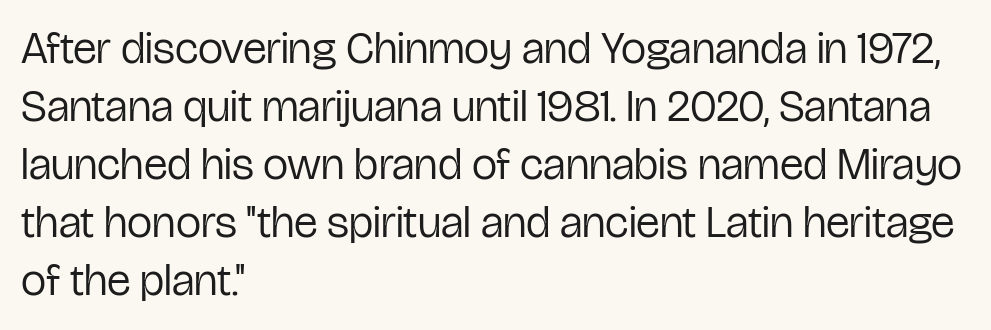
{"serif": "no", "italic": "no", "bold": "no", "weight": "regular", "width": "condensed", "stroke_contrast": "low", "x_height": "medium", "monospaced": "no", "underline": "no", "align": "left", "line_spacing": "normal", "line_spacing_ratio": 1.29, "letter_spacing": "normal", "letter_spacing_em": 0.0, "glyph_px": 45}
